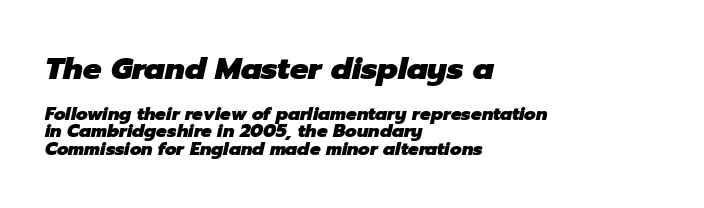
The image shows 31 px heavy type, italic (leaning right); set left-aligned, tight line spacing (0.97x), normal letter spacing, not underlined; the first (top) block is 1.72x larger; low stroke contrast and a medium x-height.
